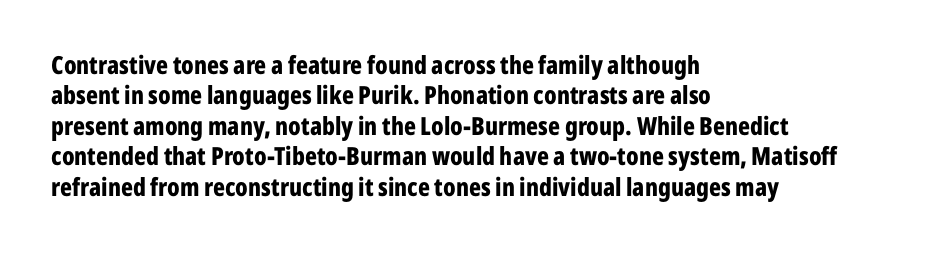
{"italic": "no", "bold": "yes", "underline": "no", "align": "left", "line_spacing_ratio": 1.22, "letter_spacing": "normal", "letter_spacing_em": 0.0, "glyph_px": 25}
